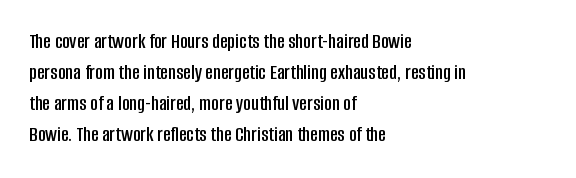
The image shows 21 px text type, upright; set left-aligned, normal line spacing (1.48x), normal letter spacing, not underlined.
